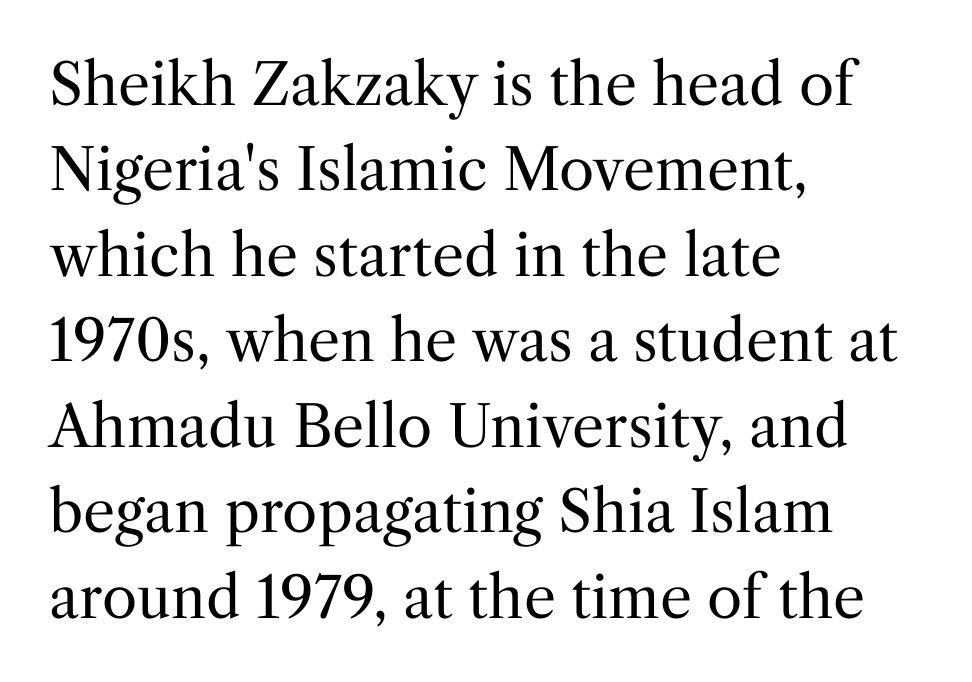
Q: Is the text bold? A: No.
Q: Is the text italic (slanted)? A: No, it is upright.
Q: Is the typeface a serif or a sans-serif typeface? A: Serif.
Q: Is the text underlined? A: No.
Q: How is the paragraph aligned? A: Left-aligned.
Q: Is the spacing between letters normal or unusually wide? A: Normal.
Q: Is the spacing between lines tight, normal or loose? A: Normal.
Q: Width (condensed, normal, or wide)? A: Normal.
Q: Stroke contrast? A: Medium.
Q: x-height? A: Medium.
Q: Monospaced? A: No.
